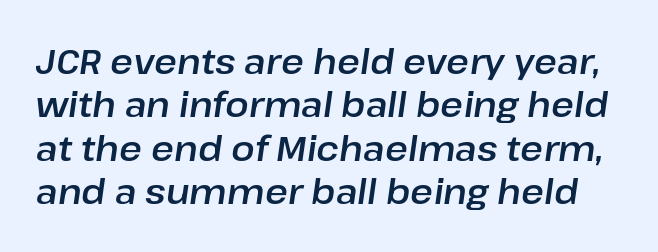
The image shows 35 px text type, italic (leaning right); set line spacing 1.24x, normal letter spacing, not underlined; low stroke contrast and a medium x-height.
